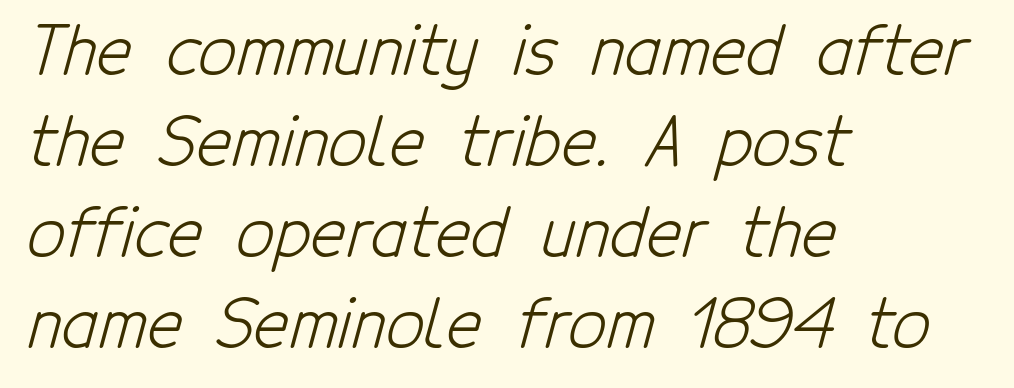
The image shows 67 px light, condensed sans-serif type; set left-aligned, normal line spacing (1.36x), normal letter spacing, not underlined; low stroke contrast and a medium x-height.
